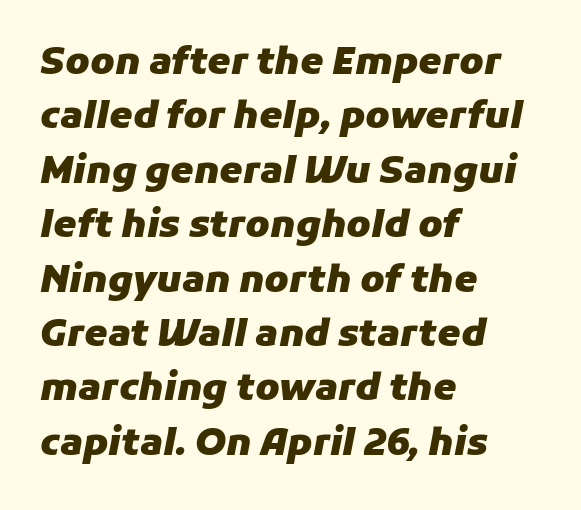
Quick note: interline space is typical. The space beneath each line is pristine and unruled. Bold? Absolutely — the strokes are thick and heavy. Teacher's note: observe the even left margin — that is flush-left alignment. Here the designer chose a conventional face with non-uniform glyph widths. Observe the lean: these are italic letterforms.
